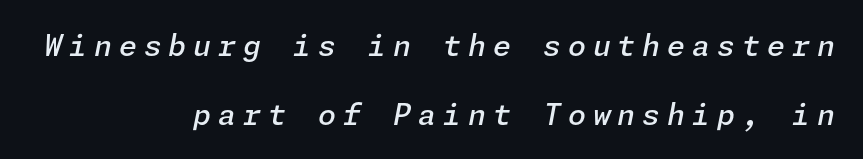
Q: Is the text bold? A: Semi-bold.
Q: Is the text italic (slanted)? A: Yes, it leans right by about 11 degrees.
Q: Is the text underlined? A: No.
Q: How is the paragraph aligned? A: Right-aligned.
Q: Is the spacing between letters normal or unusually wide? A: Unusually wide.
Q: Is the spacing between lines tight, normal or loose? A: Loose.
Q: Width (condensed, normal, or wide)? A: Normal.
Q: Stroke contrast? A: Low.
Q: x-height? A: Medium.
